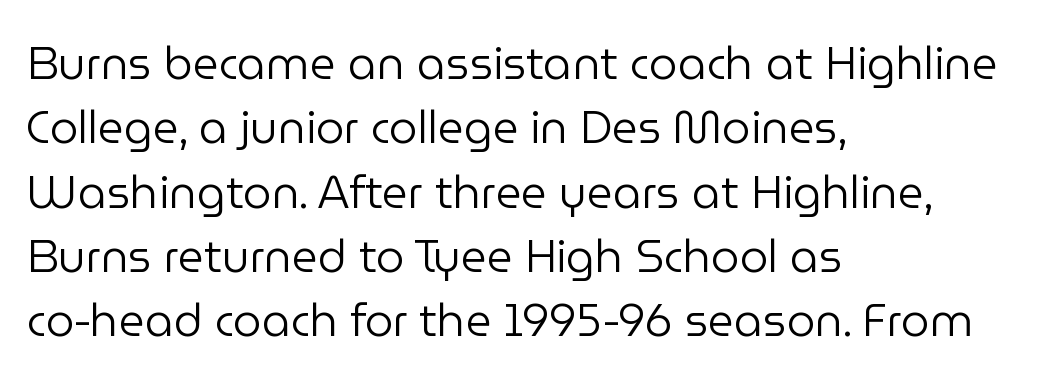
The strip under each line holds only bare page. A typesetter would call this leading conventional body-copy spacing. Reading down the block, your eye returns to a fixed left position each line. The typography opts for an upright posture over an oblique one. The tracking reads as untouched default to a designer's eye.
